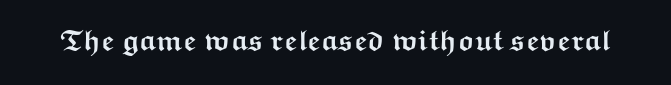
{"serif": "no", "italic": "no", "bold": "yes", "weight": "semibold", "width": "wide", "stroke_contrast": "medium", "x_height": "medium", "monospaced": "no", "underline": "no", "letter_spacing": "normal", "letter_spacing_em": 0.0, "glyph_px": 29}
